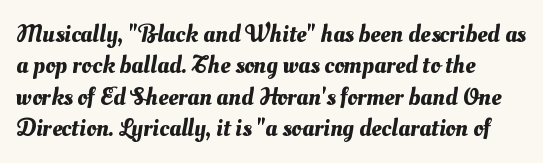
Casual observation: everything's shoved over to the left. Unmarked baselines from the first word to the last. Nobody touched the tracking dial on this one. Horizontal bands of white between lines are of average thickness.
